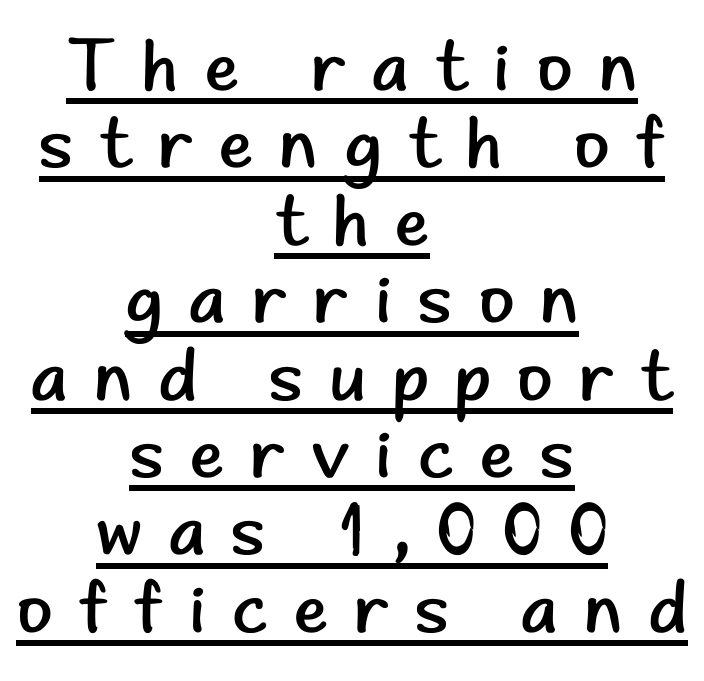
Horizontal bands of white between lines are thin slivers. The paragraph shown floats in the horizontal middle. Proportional: the letters do not fall into vertical columns. Designer's note — italics off, roman on.
